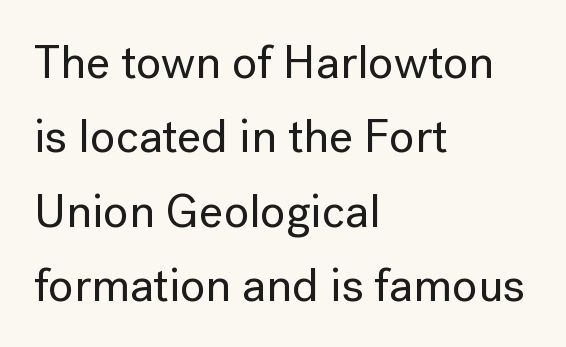
Q: Is the text italic (slanted)? A: No, it is upright.
Q: Is the typeface a serif or a sans-serif typeface? A: Sans-serif.
Q: Is the text underlined? A: No.
Q: How is the paragraph aligned? A: Left-aligned.
Q: Is the spacing between letters normal or unusually wide? A: Normal.
Q: Is the spacing between lines tight, normal or loose? A: Normal.
Q: Width (condensed, normal, or wide)? A: Normal.
Q: Stroke contrast? A: Low.
Q: x-height? A: Medium.
Q: Monospaced? A: No.
